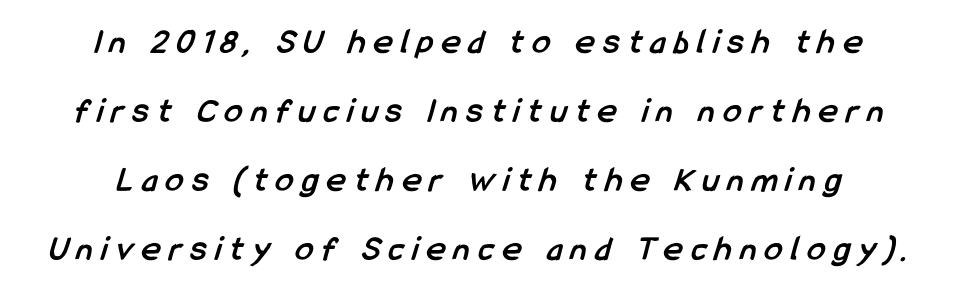
There is plenty of visible air inserted between adjacent glyphs. Short and long lines alike share a common midpoint. What's the leading like? Stretched, with rows far apart. As a designer I'd log this as weight 700, bold. Lines of text with bare space underneath. Examine the stroke ends and you'll find no serifs.
